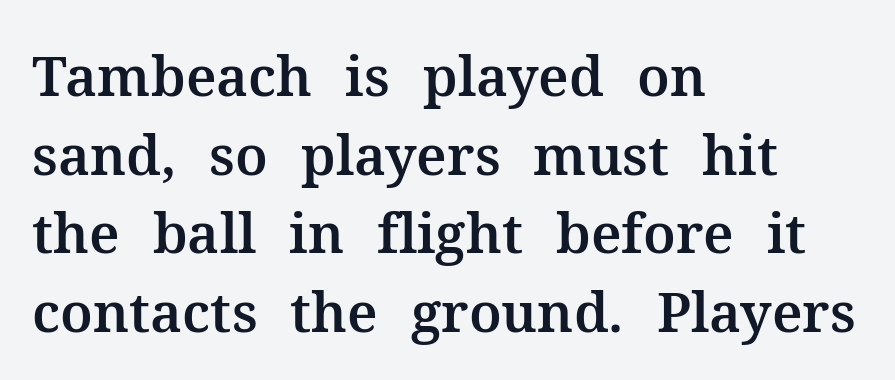
{"serif": "yes", "italic": "no", "width": "normal", "stroke_contrast": "medium", "x_height": "medium", "monospaced": "no", "underline": "no", "align": "left", "line_spacing": "normal", "line_spacing_ratio": 1.43, "letter_spacing": "normal", "letter_spacing_em": 0.0, "glyph_px": 55}
